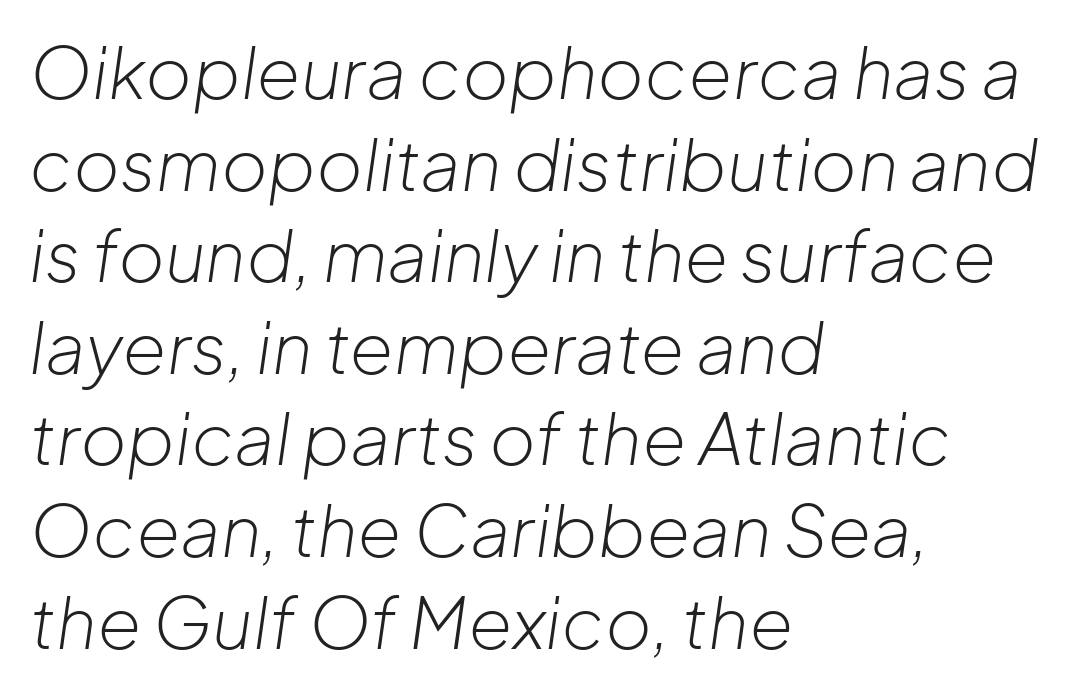
Q: Is the text bold? A: No.
Q: Is the text italic (slanted)? A: Yes, it leans right by about 8 degrees.
Q: Is the text underlined? A: No.
Q: How is the paragraph aligned? A: Left-aligned.
Q: Is the spacing between letters normal or unusually wide? A: Normal.
Q: Is the spacing between lines tight, normal or loose? A: Normal.
Q: Width (condensed, normal, or wide)? A: Normal.
Q: Stroke contrast? A: Low.
Q: x-height? A: Medium.
Q: Monospaced? A: No.
